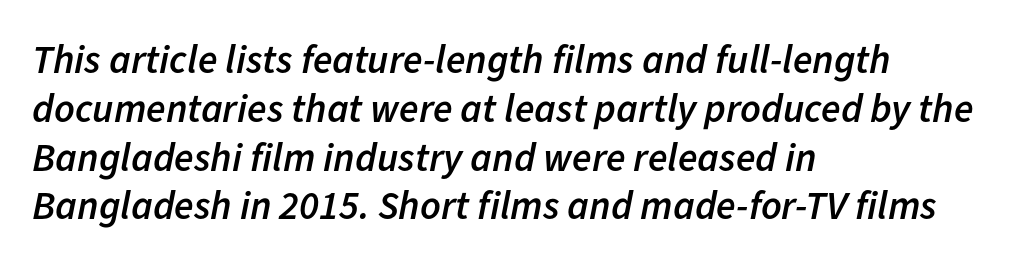
Q: Is the text bold? A: Semi-bold.
Q: Is the text italic (slanted)? A: Yes, it leans right by about 11 degrees.
Q: Is the text underlined? A: No.
Q: How is the paragraph aligned? A: Left-aligned.
Q: Is the spacing between letters normal or unusually wide? A: Normal.
Q: Width (condensed, normal, or wide)? A: Normal.
Q: Stroke contrast? A: Low.
Q: x-height? A: Medium.
Q: Monospaced? A: No.
